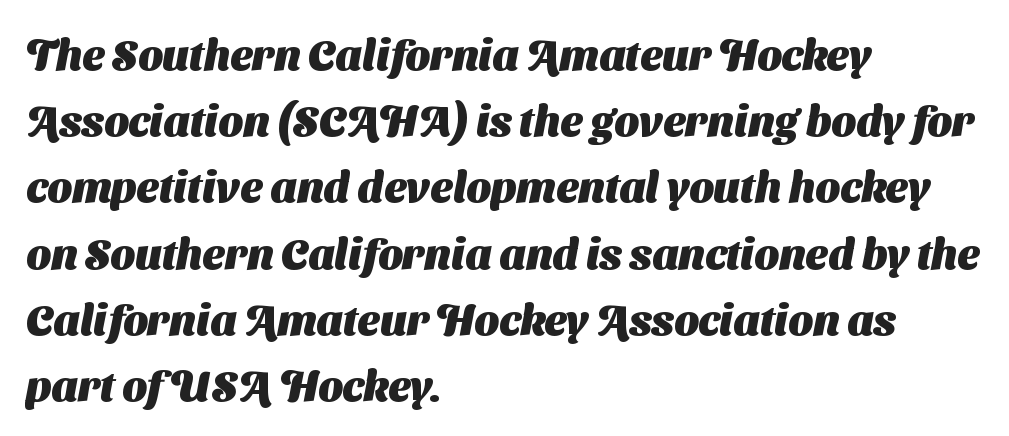
{"serif": "no", "bold": "yes", "weight": "heavy", "width": "normal", "stroke_contrast": "medium", "x_height": "medium", "monospaced": "no", "underline": "no", "align": "left", "line_spacing": "normal", "line_spacing_ratio": 1.54, "letter_spacing": "normal", "letter_spacing_em": 0.0, "glyph_px": 43}
